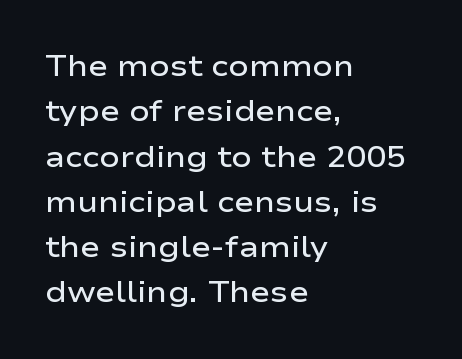
Q: Is the text bold? A: Semi-bold.
Q: Is the text italic (slanted)? A: No, it is upright.
Q: Is the typeface a serif or a sans-serif typeface? A: Sans-serif.
Q: Is the text underlined? A: No.
Q: How is the paragraph aligned? A: Left-aligned.
Q: Is the spacing between letters normal or unusually wide? A: Normal.
Q: Is the spacing between lines tight, normal or loose? A: Normal.
Q: Width (condensed, normal, or wide)? A: Wide.
Q: Stroke contrast? A: Low.
Q: x-height? A: Medium.
Q: Monospaced? A: No.
